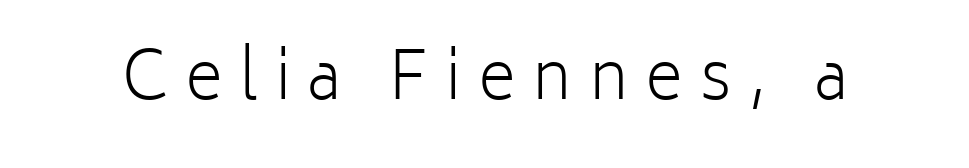
Q: Is the text bold? A: No.
Q: Is the text italic (slanted)? A: No, it is upright.
Q: Is the typeface a serif or a sans-serif typeface? A: Sans-serif.
Q: Is the text underlined? A: No.
Q: Is the spacing between letters normal or unusually wide? A: Unusually wide.
Q: Width (condensed, normal, or wide)? A: Normal.
Q: Stroke contrast? A: Low.
Q: x-height? A: Medium.
Q: Monospaced? A: No.
